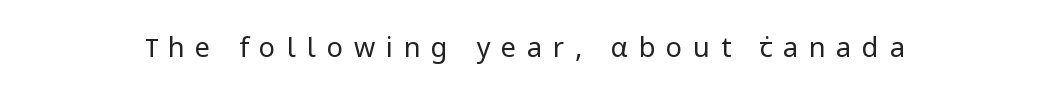
Q: Is the text bold? A: No.
Q: Is the text italic (slanted)? A: No, it is upright.
Q: Is the text underlined? A: No.
Q: Is the spacing between letters normal or unusually wide? A: Unusually wide.
